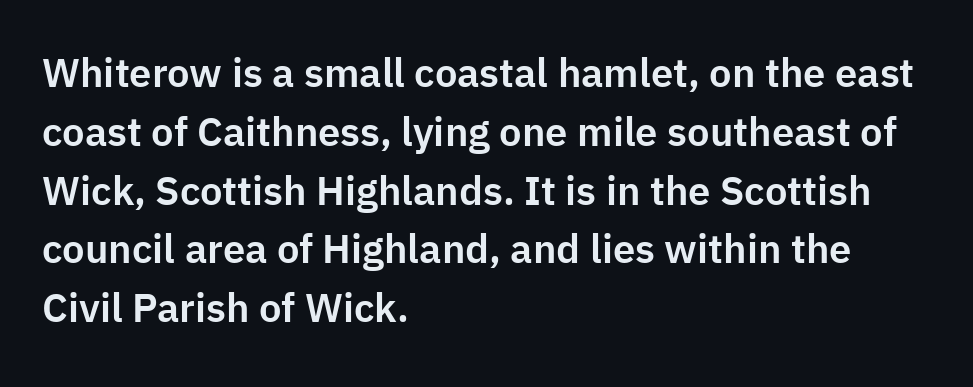
The image shows 40 px sans-serif type, upright; set left-aligned, normal line spacing (1.47x), normal letter spacing, not underlined; low stroke contrast and a medium x-height.
